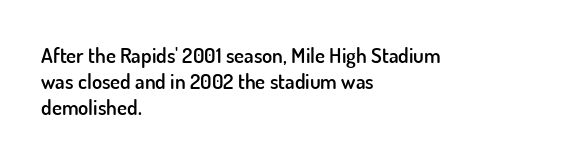
Q: Is the text bold? A: Semi-bold.
Q: Is the text italic (slanted)? A: No, it is upright.
Q: Is the text underlined? A: No.
Q: How is the paragraph aligned? A: Left-aligned.
Q: Is the spacing between letters normal or unusually wide? A: Normal.
